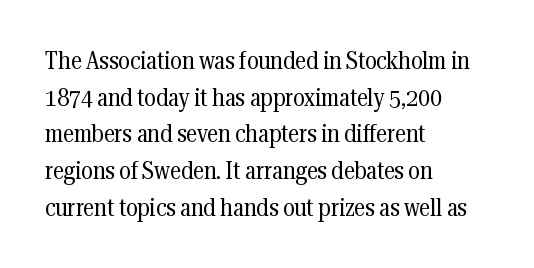
{"italic": "no", "bold": "no", "underline": "no", "align": "left", "line_spacing": "normal", "line_spacing_ratio": 1.47, "letter_spacing": "normal", "letter_spacing_em": 0.0, "glyph_px": 25}
